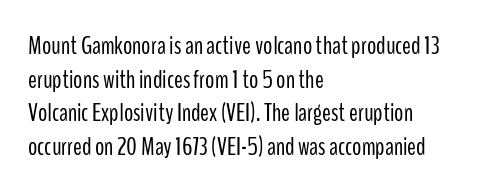
Q: Is the text bold? A: No.
Q: Is the text italic (slanted)? A: No, it is upright.
Q: Is the text underlined? A: No.
Q: How is the paragraph aligned? A: Left-aligned.
Q: Is the spacing between letters normal or unusually wide? A: Normal.
Q: Is the spacing between lines tight, normal or loose? A: Normal.
